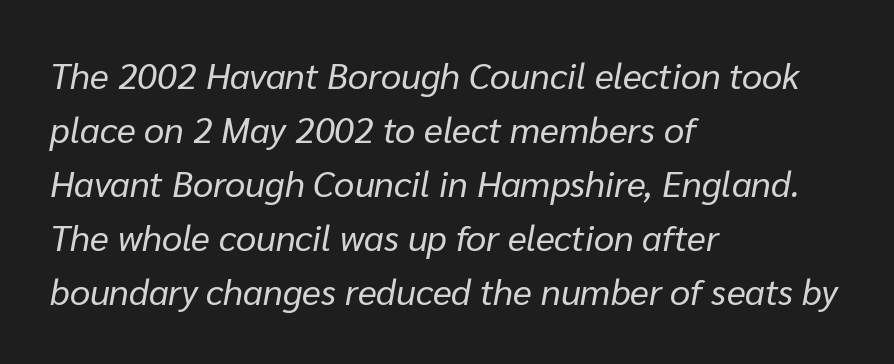
The image shows 36 px regular-weight type, italic (leaning right); set left-aligned, normal line spacing (1.5x), normal letter spacing, not underlined; low stroke contrast and a medium x-height.
